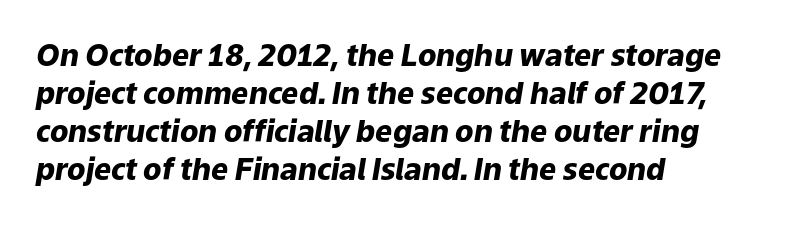
What weight is shown? A full bold with thick strokes. A student would call this left alignment; a typographer would say flush left, rag right. Character widths vary here, with narrow letters taking less room than wide ones. The rendering keeps characters at their native spacing. Clear beneath every line of the passage.
